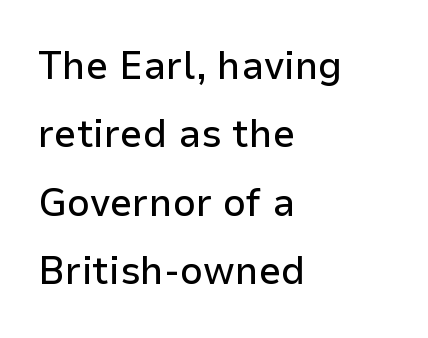
Italic: no, the glyphs are upright roman. The lines are quadded left. The tracking reads as untouched default to a designer's eye. These lines are rendered in a variable-pitch font.
